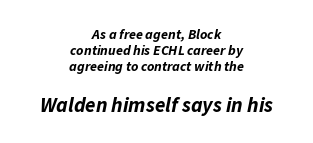
{"italic": "yes", "lean": "right", "slant_degrees": 11, "bold": "yes", "underline": "no", "align": "center", "line_spacing_ratio": 1.16, "letter_spacing": "normal", "letter_spacing_em": 0.0, "larger_block": "second", "size_ratio": 1.5, "glyph_px": 21}
